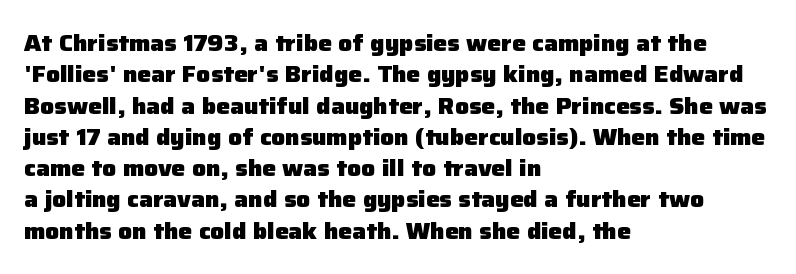
If you drew a line through each stem, it would be perfectly vertical. The face used here has the dense, thick strokes of a bold. All the whitespace from short lines collects on the right. Observe the ordinary spacing: letters are neighbours, not strangers. Rule under the text: the space is simply empty.
